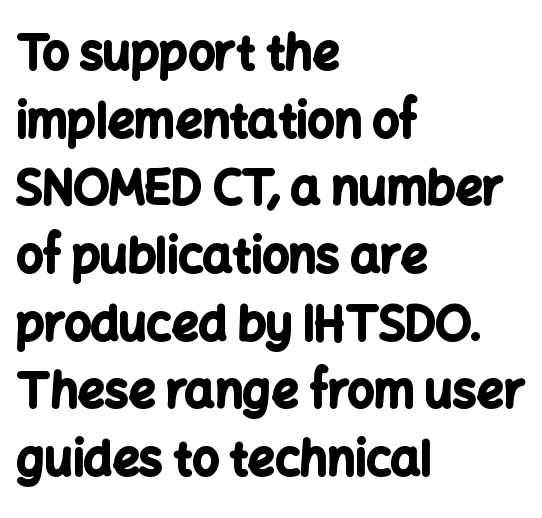
{"serif": "no", "italic": "no", "bold": "yes", "weight": "bold", "width": "normal", "stroke_contrast": "low", "x_height": "medium", "monospaced": "no", "underline": "no", "align": "left", "line_spacing": "normal", "line_spacing_ratio": 1.44, "letter_spacing": "normal", "letter_spacing_em": 0.0, "glyph_px": 47}
